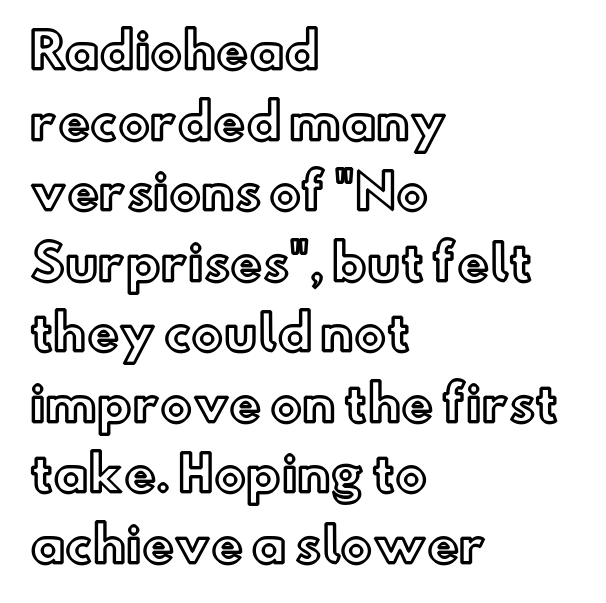
Descenders hang freely into open space. Each line starts at the same left margin while the right side varies. Standard letterfit; no display-style spreading of the glyphs. This sample uses an upright cut, with every glyph sitting square on the baseline.
